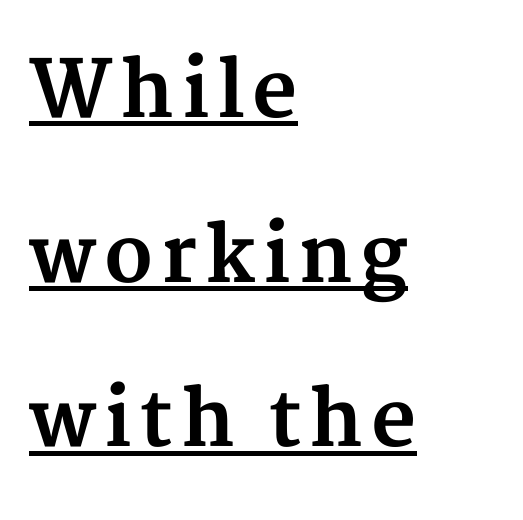
The image shows 78 px bold serif type, upright; set left-aligned, loose line spacing (2.11x), underlined; medium stroke contrast and a medium x-height.
